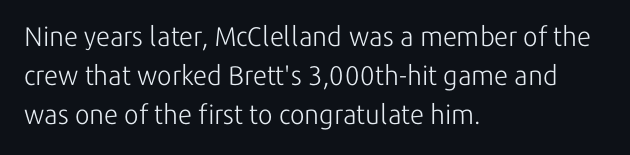
Q: Is the text bold? A: No.
Q: Is the text italic (slanted)? A: No, it is upright.
Q: Is the text underlined? A: No.
Q: How is the paragraph aligned? A: Left-aligned.
Q: Is the spacing between letters normal or unusually wide? A: Normal.
Q: Is the spacing between lines tight, normal or loose? A: Normal.
